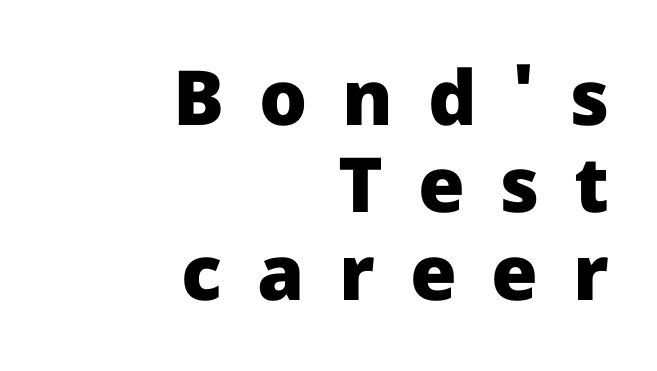
The image shows 76 px heavy sans-serif type, upright; set right-aligned, tight line spacing (1.15x), unusually wide letter spacing (+0.46 em), not underlined; low stroke contrast and a medium x-height.
